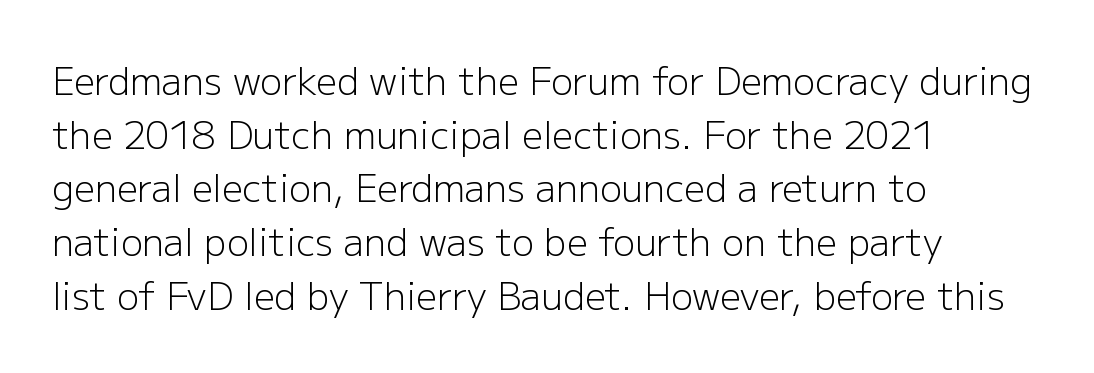
Has an underline been added? It has not. Looks like regular typesetting: each glyph gets only the width it needs. Compared with typical body copy, the letter spacing here is the same. One-word summary of the alignment: left. Stroke terminals: plain, sans-serif. A typesetter would mark this as roman, not italic.
